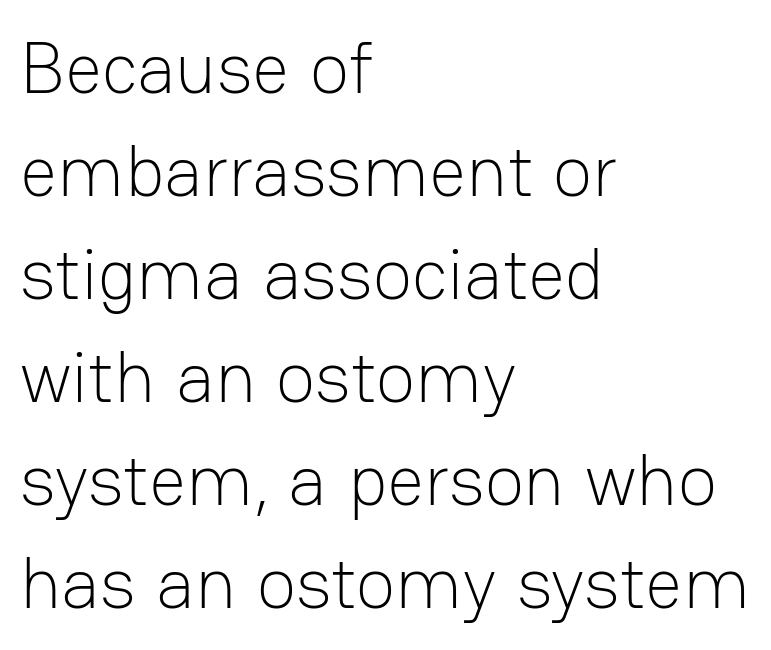
Each letter keeps its own natural width here, so spacing adapts to shape. The type sits square on the baseline with zero lean. Regarding leading, the lines here are spaced in the standard way. The space beneath each line is pristine and unruled. Is this a sans? Yes — the strokes have no serifs.
